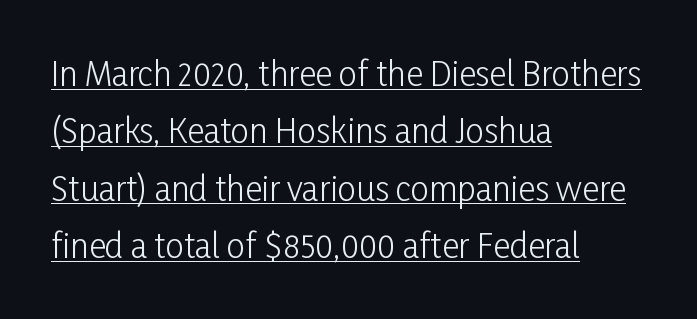
{"serif": "no", "italic": "no", "bold": "no", "weight": "light", "width": "condensed", "stroke_contrast": "low", "x_height": "medium", "monospaced": "no", "underline": "yes", "align": "left", "line_spacing_ratio": 1.74, "letter_spacing": "normal", "letter_spacing_em": 0.0, "glyph_px": 33}
